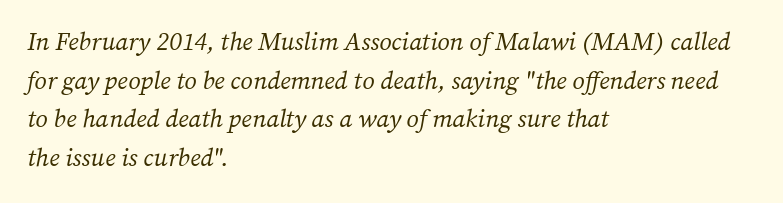
{"italic": "yes", "lean": "right", "slant_degrees": 12, "bold": "no", "underline": "no", "align": "left", "line_spacing": "normal", "line_spacing_ratio": 1.55, "letter_spacing": "normal", "letter_spacing_em": 0.0, "glyph_px": 25}
